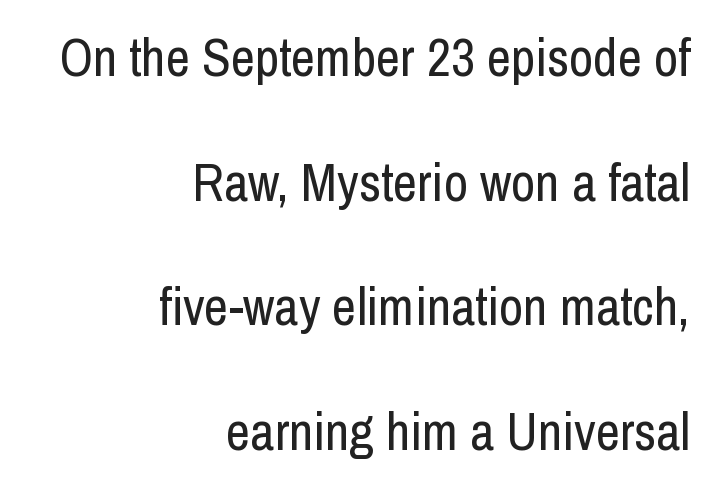
The image shows 53 px regular-weight, condensed sans-serif type, upright; set right-aligned, loose line spacing (2.35x), normal letter spacing, not underlined; low stroke contrast and a medium x-height.
